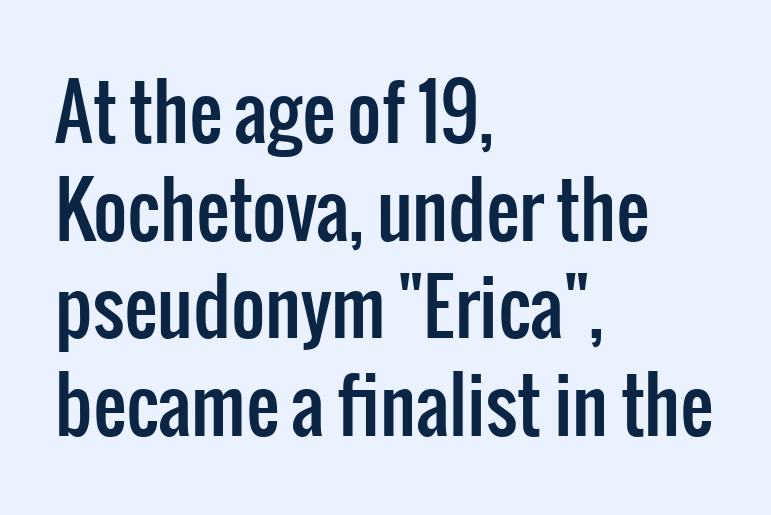
The image shows 74 px condensed sans-serif type, upright; set left-aligned, normal line spacing (1.32x), normal letter spacing, not underlined; low stroke contrast and a medium x-height.
